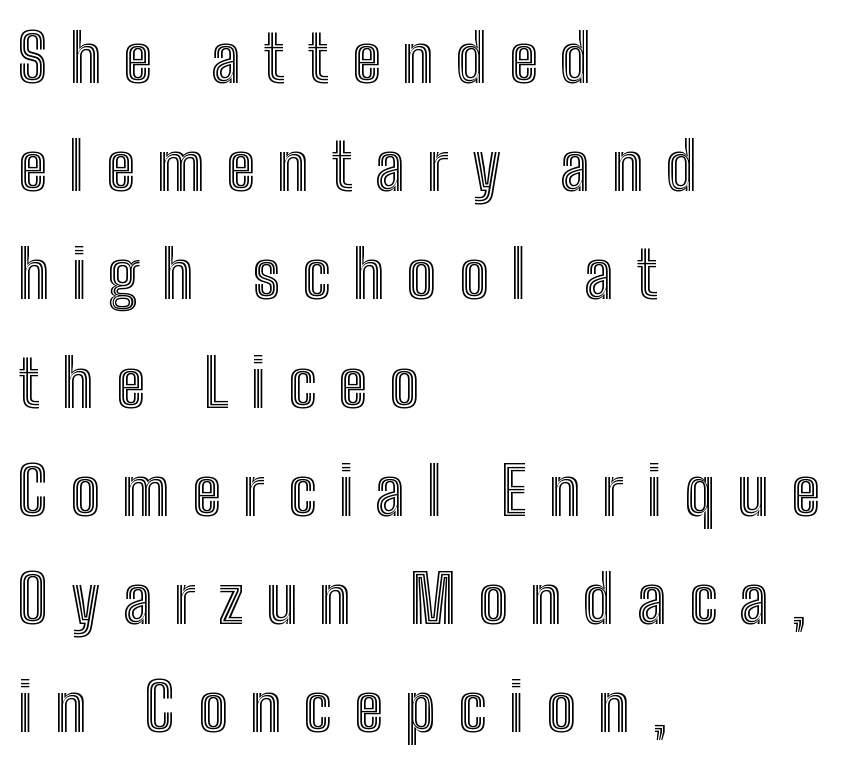
{"italic": "no", "width": "condensed", "x_height": "medium", "monospaced": "no", "underline": "no", "align": "left", "line_spacing": "normal", "line_spacing_ratio": 1.64, "letter_spacing": "wide", "letter_spacing_em": 0.34, "glyph_px": 66}
